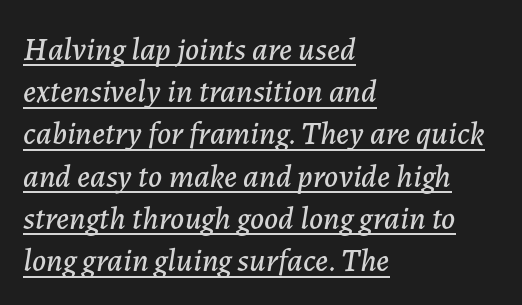
Q: Is the text italic (slanted)? A: Yes, it leans right by about 7 degrees.
Q: Is the text underlined? A: Yes.
Q: How is the paragraph aligned? A: Left-aligned.
Q: Is the spacing between letters normal or unusually wide? A: Normal.
Q: Is the spacing between lines tight, normal or loose? A: Normal.
Q: Width (condensed, normal, or wide)? A: Normal.
Q: Stroke contrast? A: Low.
Q: x-height? A: Medium.
Q: Monospaced? A: No.
